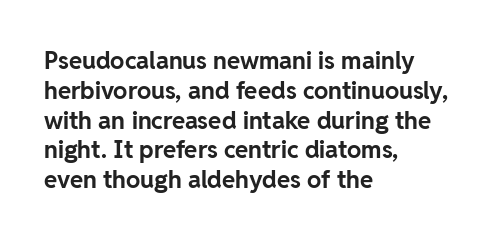
Every character sits straight up, as roman type does. This rendering uses left alignment, leaving the right contour irregular. Letters rest on an invisible, unmarked baseline. The passage shown has conventional tracking throughout. Pretty heavy lettering here — definitely bold.
